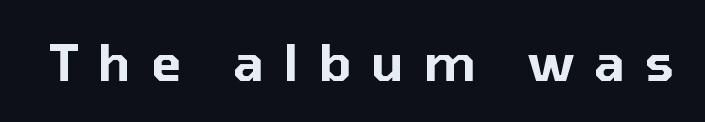
Q: Is the text italic (slanted)? A: No, it is upright.
Q: Is the typeface a serif or a sans-serif typeface? A: Sans-serif.
Q: Is the text underlined? A: No.
Q: Is the spacing between letters normal or unusually wide? A: Unusually wide.
Q: Width (condensed, normal, or wide)? A: Normal.
Q: Stroke contrast? A: Low.
Q: x-height? A: Medium.
Q: Monospaced? A: No.
